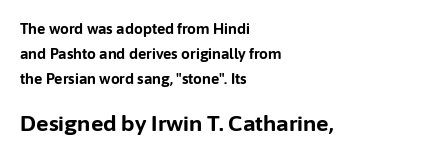
Q: Is the text bold? A: Yes.
Q: Is the text italic (slanted)? A: No, it is upright.
Q: Is the text underlined? A: No.
Q: How is the paragraph aligned? A: Left-aligned.
Q: Is the spacing between letters normal or unusually wide? A: Normal.
Q: Which block of text is set in a larger size, the first (top) or the second (bottom)? A: The second (bottom) one.
